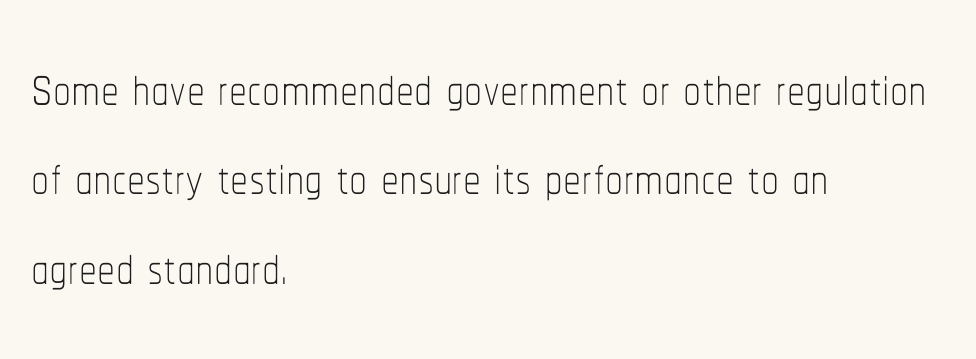
Visually the block forms a straight wall on the left and a jagged coastline on the right. A typesetter would call this proportional, since set widths differ per character. The lettering holds an erect, upright posture throughout. Has an underline been added? It has not. The typesetting does not lean heavy: it is not bold.
